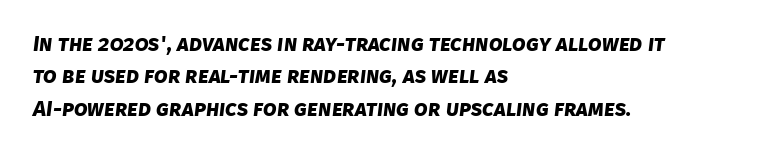
Q: Is the text bold? A: Yes.
Q: Is the text underlined? A: No.
Q: How is the paragraph aligned? A: Left-aligned.
Q: Is the spacing between letters normal or unusually wide? A: Normal.
Q: Is the spacing between lines tight, normal or loose? A: Normal.
